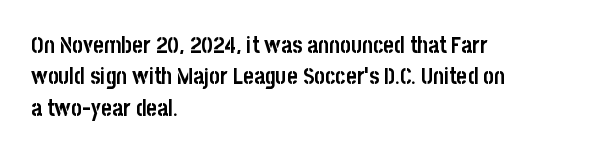
Q: Is the text bold? A: Yes.
Q: Is the text italic (slanted)? A: No, it is upright.
Q: Is the text underlined? A: No.
Q: How is the paragraph aligned? A: Left-aligned.
Q: Is the spacing between letters normal or unusually wide? A: Normal.
Q: Is the spacing between lines tight, normal or loose? A: Normal.
